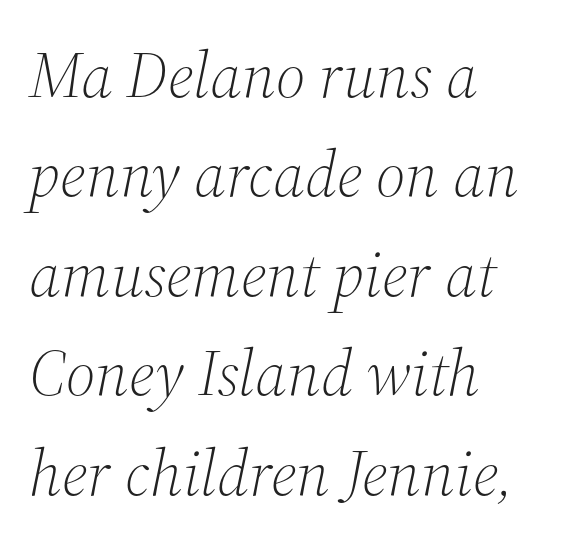
The image shows 65 px light serif type, italic (leaning right); set left-aligned, normal line spacing (1.53x), normal letter spacing, not underlined; medium stroke contrast and a medium x-height.
